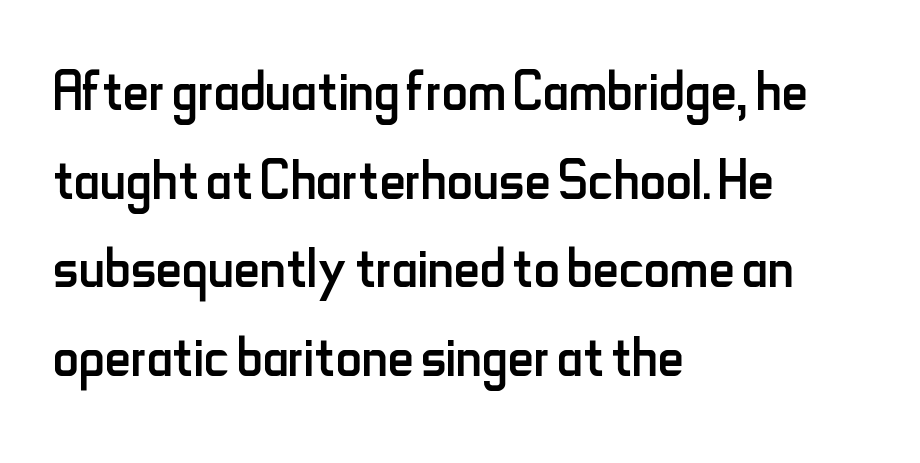
{"serif": "no", "italic": "no", "bold": "no", "weight": "regular", "width": "condensed", "stroke_contrast": "low", "x_height": "small", "monospaced": "no", "underline": "no", "align": "left", "line_spacing_ratio": 1.23, "letter_spacing": "normal", "letter_spacing_em": 0.0, "glyph_px": 72}
